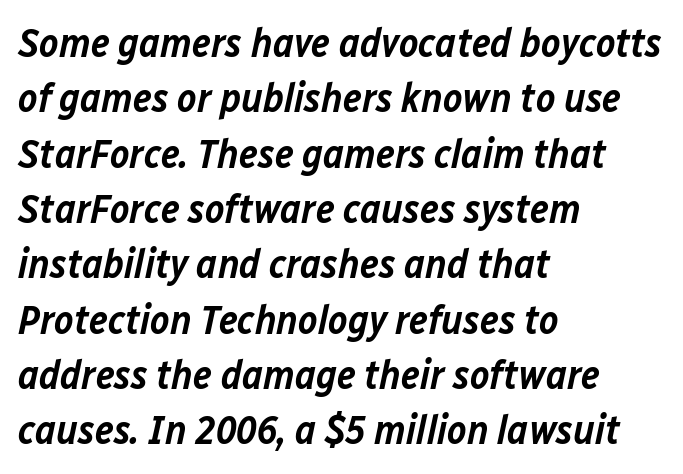
Q: Is the text bold? A: Semi-bold.
Q: Is the text italic (slanted)? A: Yes, it leans right by about 12 degrees.
Q: Is the text underlined? A: No.
Q: How is the paragraph aligned? A: Left-aligned.
Q: Is the spacing between letters normal or unusually wide? A: Normal.
Q: Is the spacing between lines tight, normal or loose? A: Normal.
Q: Width (condensed, normal, or wide)? A: Normal.
Q: Stroke contrast? A: Low.
Q: x-height? A: Medium.
Q: Monospaced? A: No.
